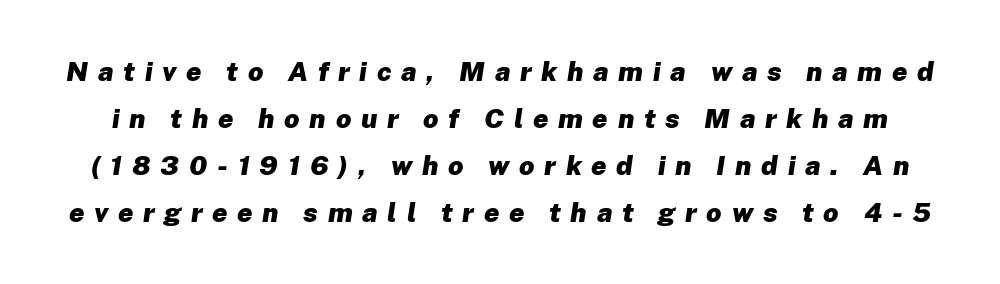
The image shows 27 px bold type, italic (leaning right); set line spacing 1.74x, unusually wide letter spacing (+0.36 em), not underlined.
